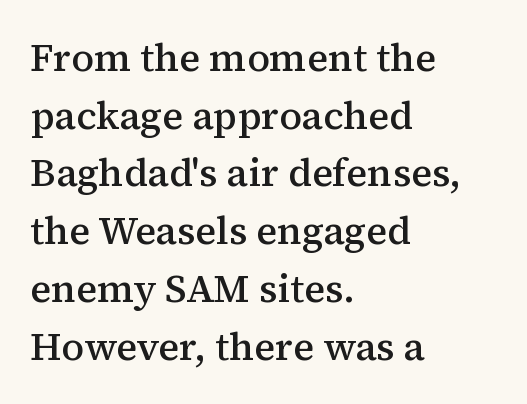
Q: Is the text bold? A: Semi-bold.
Q: Is the text italic (slanted)? A: No, it is upright.
Q: Is the typeface a serif or a sans-serif typeface? A: Serif.
Q: Is the text underlined? A: No.
Q: How is the paragraph aligned? A: Left-aligned.
Q: Is the spacing between letters normal or unusually wide? A: Normal.
Q: Is the spacing between lines tight, normal or loose? A: Normal.
Q: Width (condensed, normal, or wide)? A: Normal.
Q: Stroke contrast? A: Medium.
Q: x-height? A: Medium.
Q: Monospaced? A: No.
